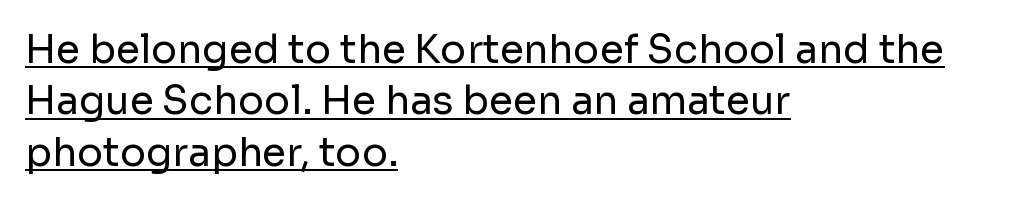
Q: Is the text bold? A: No.
Q: Is the text italic (slanted)? A: No, it is upright.
Q: Is the typeface a serif or a sans-serif typeface? A: Sans-serif.
Q: Is the text underlined? A: Yes.
Q: How is the paragraph aligned? A: Left-aligned.
Q: Is the spacing between letters normal or unusually wide? A: Normal.
Q: Is the spacing between lines tight, normal or loose? A: Normal.
Q: Width (condensed, normal, or wide)? A: Normal.
Q: Stroke contrast? A: Low.
Q: x-height? A: Medium.
Q: Monospaced? A: No.
